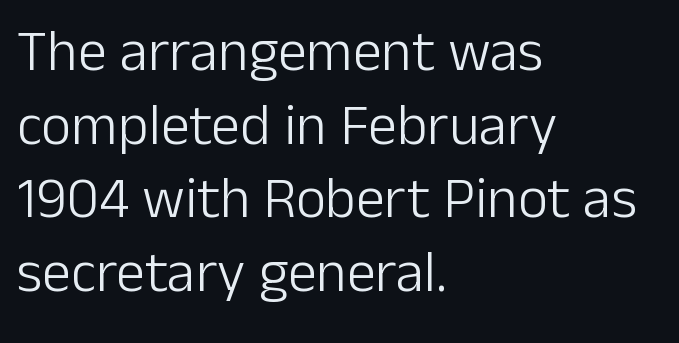
{"serif": "no", "italic": "no", "bold": "no", "weight": "light", "width": "normal", "stroke_contrast": "low", "x_height": "medium", "monospaced": "no", "underline": "no", "align": "left", "line_spacing": "normal", "line_spacing_ratio": 1.27, "letter_spacing": "normal", "letter_spacing_em": 0.0, "glyph_px": 58}
